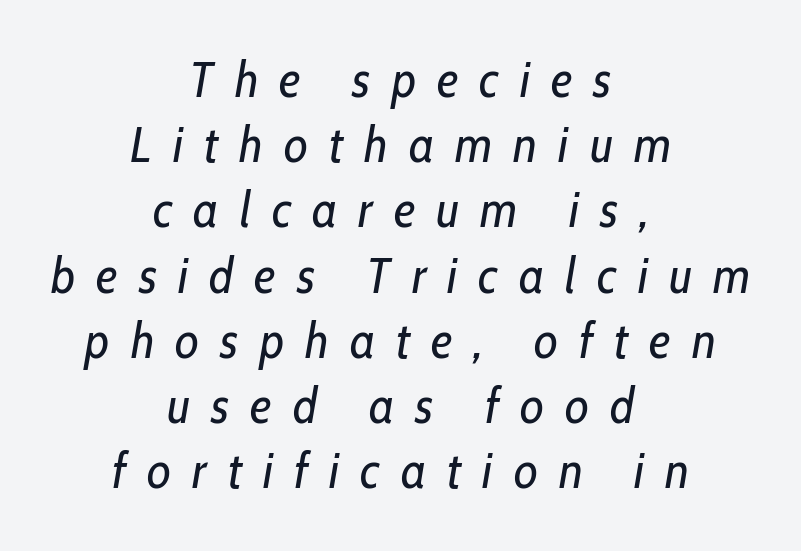
The image shows 49 px regular-weight, condensed type, italic (leaning right); set centered, normal line spacing (1.33x), unusually wide letter spacing (+0.43 em), not underlined; low stroke contrast and a medium x-height.
